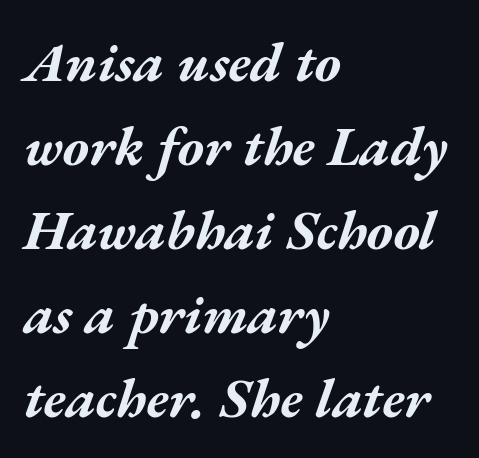
Q: Is the text bold? A: Yes.
Q: Is the text italic (slanted)? A: Yes, it leans right by about 17 degrees.
Q: Is the text underlined? A: No.
Q: How is the paragraph aligned? A: Left-aligned.
Q: Is the spacing between letters normal or unusually wide? A: Normal.
Q: Is the spacing between lines tight, normal or loose? A: Normal.
Q: Width (condensed, normal, or wide)? A: Wide.
Q: Stroke contrast? A: Medium.
Q: x-height? A: Medium.
Q: Monospaced? A: No.
